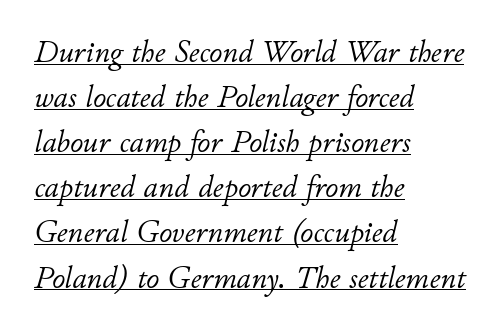
Compared with typical body copy, the letter spacing here is the same. A classic flush-left, rag-right setting is used for this passage. Is this a fixed-width face? No — the glyphs have proportional, varying widths. The rendering applies a slant to the glyphs. A quiet, ordinary-to-light weight characterises the typeface.
